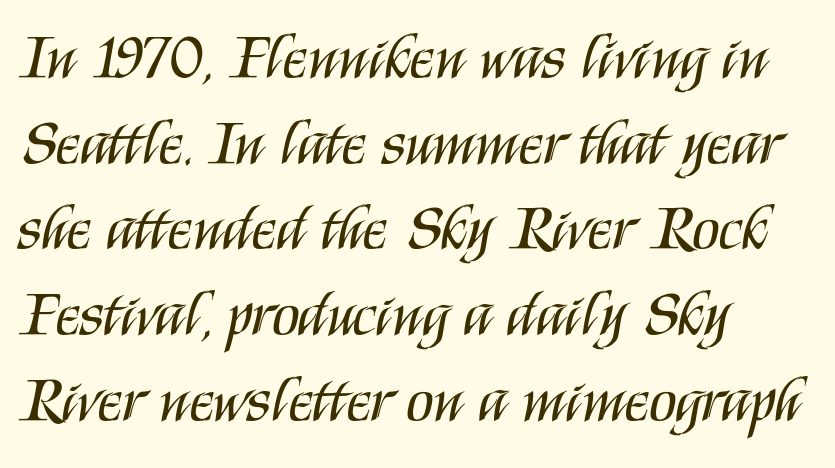
{"serif": "no", "bold": "no", "weight": "regular", "width": "condensed", "stroke_contrast": "medium", "x_height": "large", "monospaced": "no", "underline": "no", "align": "left", "line_spacing": "normal", "line_spacing_ratio": 1.36, "letter_spacing": "normal", "letter_spacing_em": 0.0, "glyph_px": 63}
